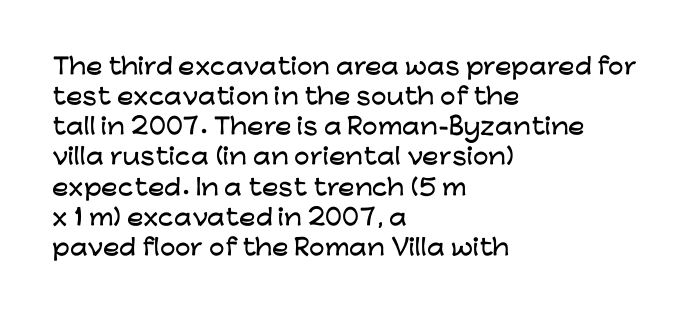
Q: Is the text italic (slanted)? A: No, it is upright.
Q: Is the text underlined? A: No.
Q: How is the paragraph aligned? A: Left-aligned.
Q: Is the spacing between letters normal or unusually wide? A: Normal.
Q: Is the spacing between lines tight, normal or loose? A: Normal.
